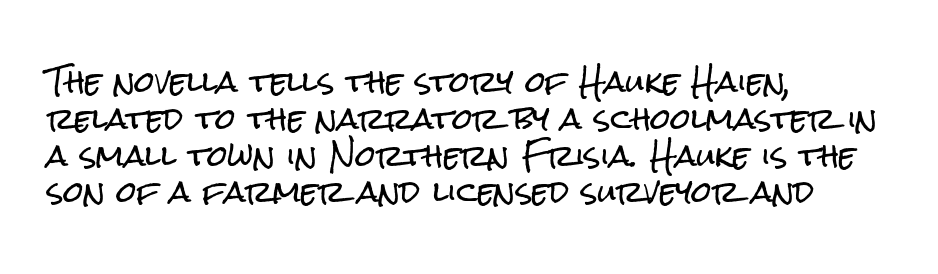
{"serif": "no", "italic": "no", "width": "condensed", "stroke_contrast": "low", "x_height": "medium", "monospaced": "no", "underline": "no", "align": "left", "line_spacing": "normal", "line_spacing_ratio": 1.27, "letter_spacing": "normal", "letter_spacing_em": 0.0, "glyph_px": 29}
